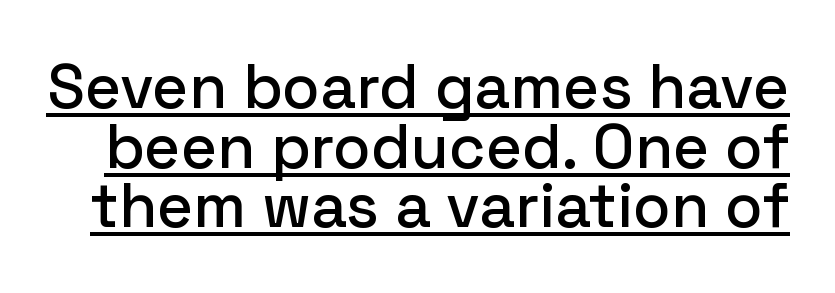
{"serif": "no", "italic": "no", "width": "normal", "stroke_contrast": "low", "x_height": "medium", "monospaced": "no", "underline": "yes", "line_spacing": "tight", "line_spacing_ratio": 0.96, "letter_spacing": "normal", "letter_spacing_em": 0.0, "glyph_px": 62}
